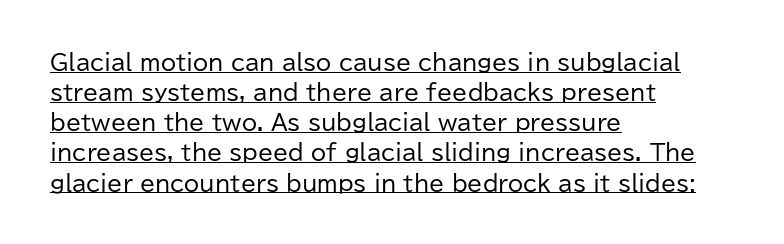
{"italic": "no", "bold": "no", "underline": "yes", "align": "left", "line_spacing": "normal", "line_spacing_ratio": 1.37, "letter_spacing": "normal", "letter_spacing_em": 0.0, "glyph_px": 22}
